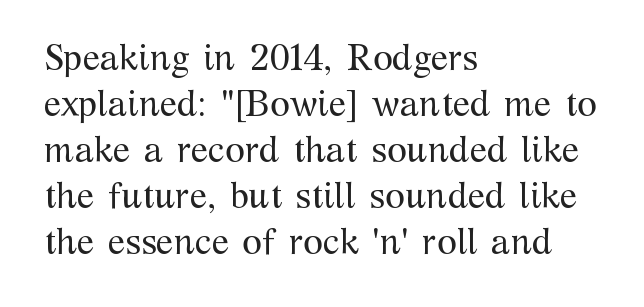
Nobody touched the tracking dial on this one. Font category for this specimen: serif. Heaviness? Minimal to ordinary, like unemphasized prose. Underline: absent. The rendering uses a moderate line-height, typical for paragraphs. Every row of glyphs begins at an identical x-position on the left.
